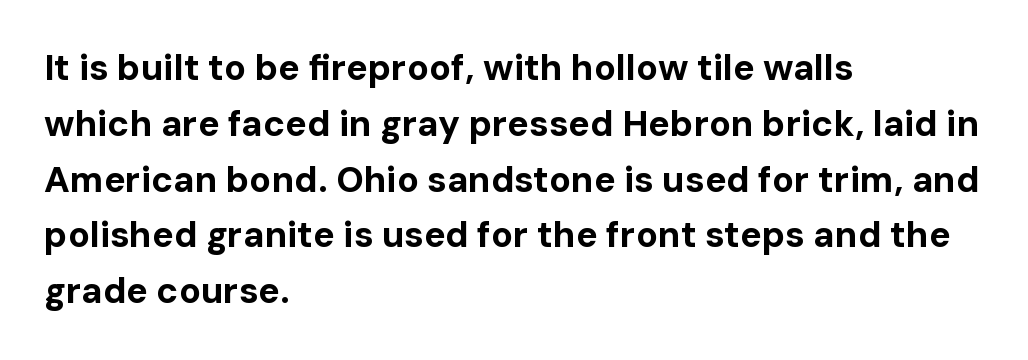
Decoration check: the copy has no underline. Ascenders rise straight up at ninety degrees. The text was rendered using a sans face with plain stroke endings. Each line starts at the same left margin while the right side varies.
